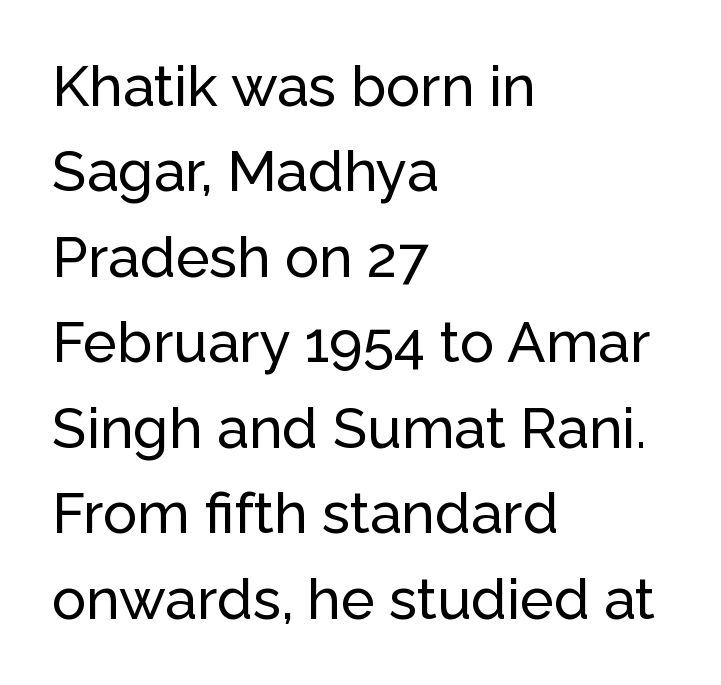
Any mark beneath the type? The region is blank. Notice how descenders clear the ascenders below comfortably — that's standard leading. To sum up the face: it is a sans, with no serifs. This sample has the flowing, uneven cadence of proportional lettering. Posture: vertical. Left-aligned paragraph, ragged on the right.
